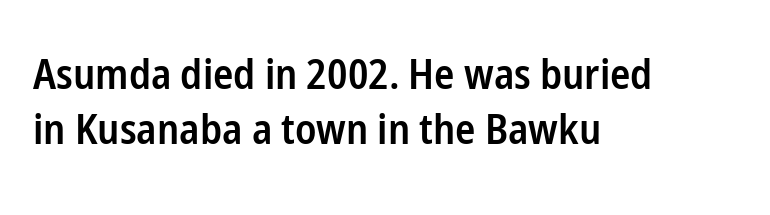
Descender tails drop into unmarked territory. Notice how descenders clear the ascenders below comfortably — that's standard leading. Are there feet on the stems? There aren't — it's a sans. Honestly, the letter spacing is just normal — you wouldn't notice it. All the whitespace from short lines collects on the right. Think of a printed novel: that variable character pitch is what you see here.
